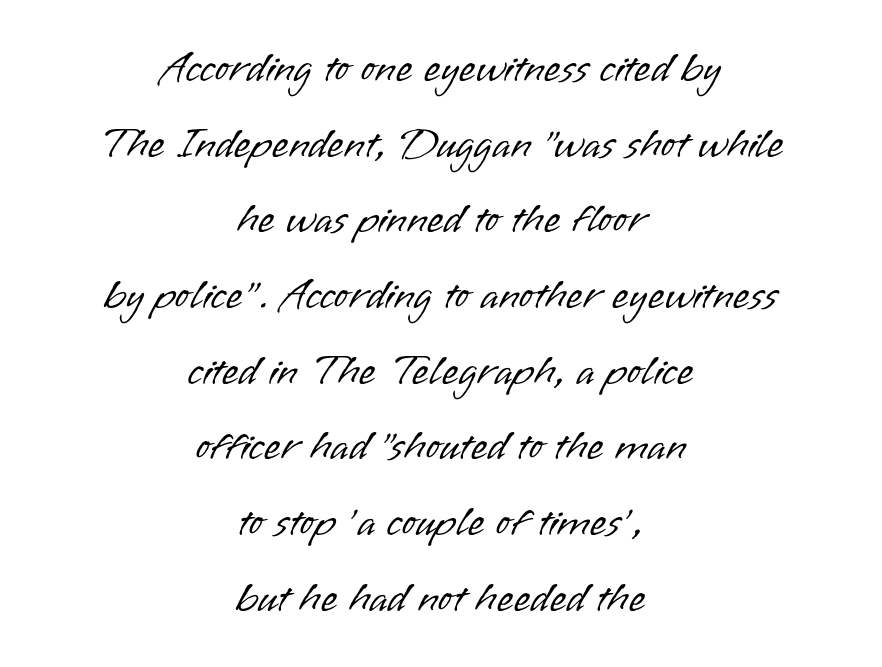
Q: Is the text bold? A: No.
Q: Is the text italic (slanted)? A: Yes.
Q: Is the typeface a serif or a sans-serif typeface? A: Sans-serif.
Q: Is the text underlined? A: No.
Q: How is the paragraph aligned? A: Centered.
Q: Is the spacing between letters normal or unusually wide? A: Normal.
Q: Width (condensed, normal, or wide)? A: Normal.
Q: Stroke contrast? A: Low.
Q: x-height? A: Small.
Q: Monospaced? A: No.
